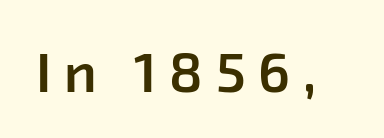
Q: Is the text bold? A: Semi-bold.
Q: Is the typeface a serif or a sans-serif typeface? A: Sans-serif.
Q: Is the text underlined? A: No.
Q: Is the spacing between letters normal or unusually wide? A: Unusually wide.
Q: Width (condensed, normal, or wide)? A: Normal.
Q: Stroke contrast? A: Low.
Q: x-height? A: Medium.
Q: Monospaced? A: No.
